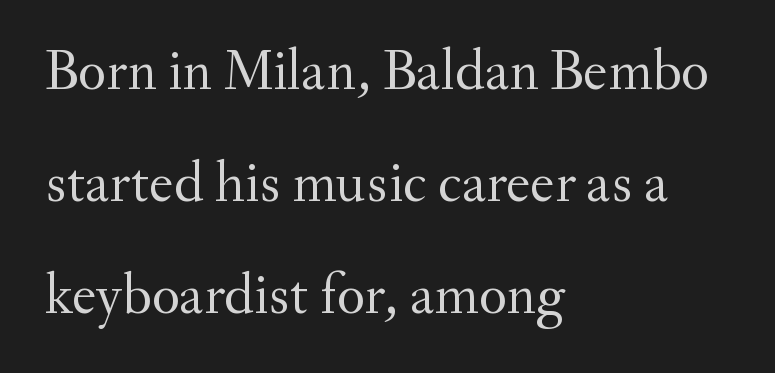
Q: Is the text bold? A: No.
Q: Is the text italic (slanted)? A: No, it is upright.
Q: Is the typeface a serif or a sans-serif typeface? A: Serif.
Q: Is the text underlined? A: No.
Q: How is the paragraph aligned? A: Left-aligned.
Q: Is the spacing between letters normal or unusually wide? A: Normal.
Q: Is the spacing between lines tight, normal or loose? A: Loose.
Q: Width (condensed, normal, or wide)? A: Normal.
Q: Stroke contrast? A: Medium.
Q: x-height? A: Small.
Q: Monospaced? A: No.
